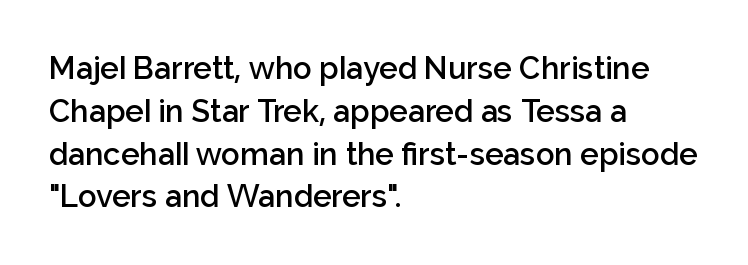
The image shows 31 px semibold sans-serif type, upright; set left-aligned, normal line spacing (1.38x), normal letter spacing, not underlined; low stroke contrast and a medium x-height.
